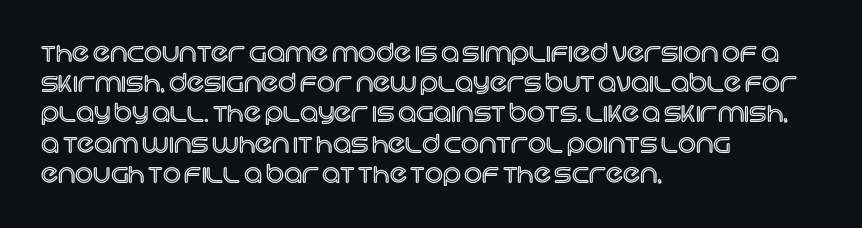
{"italic": "no", "underline": "no", "align": "left", "line_spacing_ratio": 1.21, "letter_spacing": "normal", "letter_spacing_em": 0.0, "glyph_px": 25}
